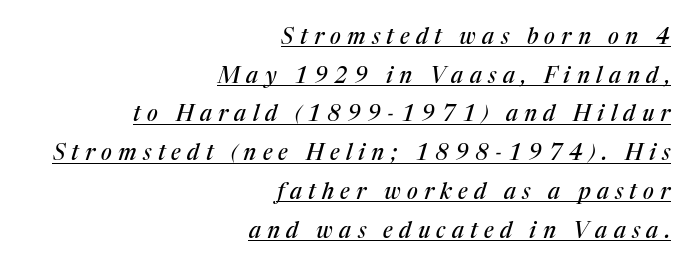
{"italic": "yes", "lean": "right", "slant_degrees": 17, "underline": "yes", "align": "right", "line_spacing_ratio": 1.76, "letter_spacing": "wide", "letter_spacing_em": 0.29, "glyph_px": 22}
